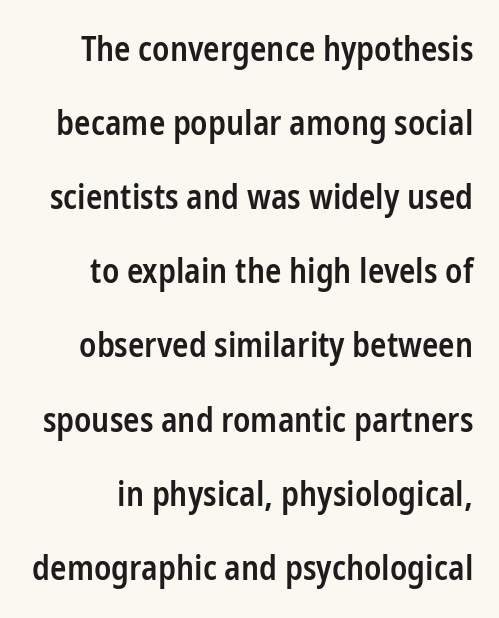
Each letter keeps its own natural width here, so spacing adapts to shape. Heft: intermediate — a semibold. Decoration check: the copy has no underline. Does the lettering tilt? It doesn't — this is upright. The line texture is even and compact thanks to regular tracking. This sample trades compactness for vertical openness between lines.
